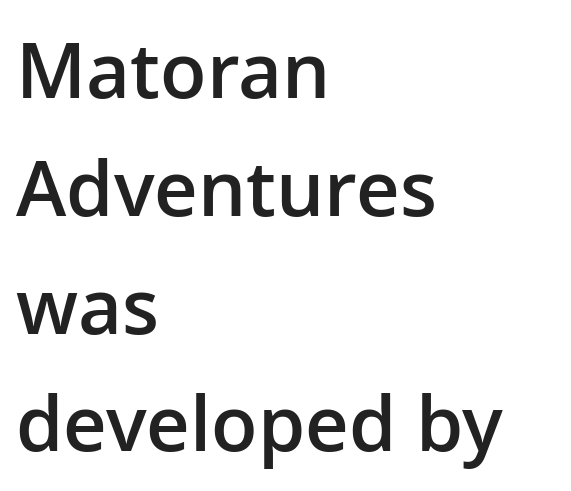
Q: Is the text bold? A: Semi-bold.
Q: Is the text italic (slanted)? A: No, it is upright.
Q: Is the typeface a serif or a sans-serif typeface? A: Sans-serif.
Q: Is the text underlined? A: No.
Q: How is the paragraph aligned? A: Left-aligned.
Q: Is the spacing between letters normal or unusually wide? A: Normal.
Q: Is the spacing between lines tight, normal or loose? A: Normal.
Q: Width (condensed, normal, or wide)? A: Normal.
Q: Stroke contrast? A: Low.
Q: x-height? A: Medium.
Q: Monospaced? A: No.
